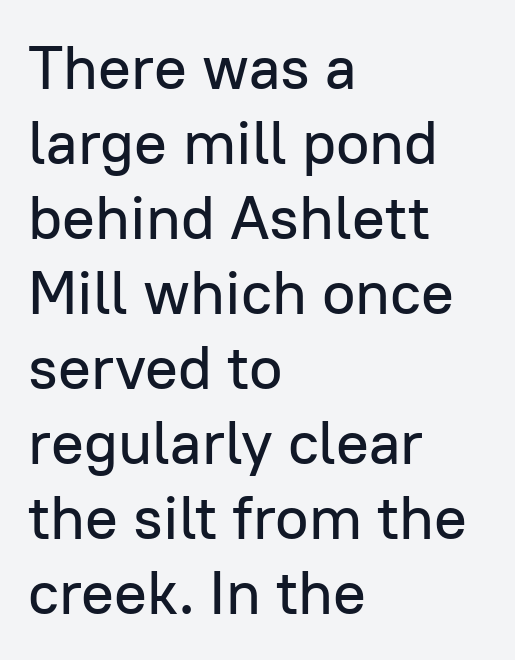
{"serif": "no", "italic": "no", "width": "normal", "stroke_contrast": "low", "x_height": "medium", "monospaced": "no", "underline": "no", "align": "left", "line_spacing_ratio": 1.23, "letter_spacing": "normal", "letter_spacing_em": 0.0, "glyph_px": 61}
